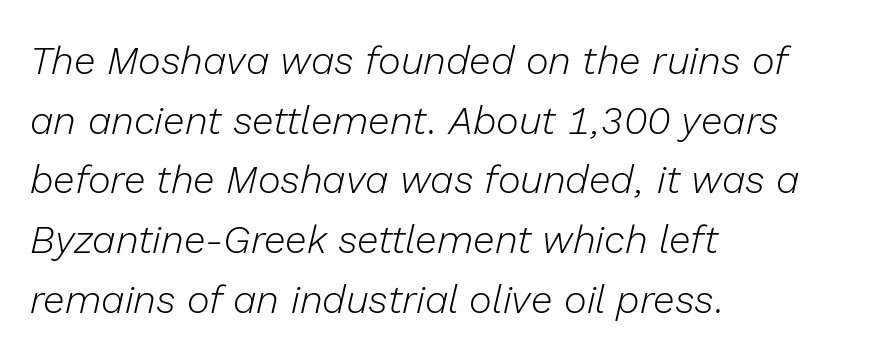
Looks like regular typesetting: each glyph gets only the width it needs. The type is set solid horizontally, with unmodified tracking. Honestly, the row spacing looks completely unremarkable. Style check: oblique.
